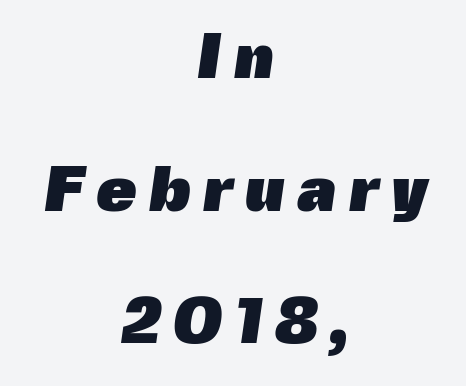
Q: Is the text bold? A: Yes.
Q: Is the typeface a serif or a sans-serif typeface? A: Sans-serif.
Q: Is the text underlined? A: No.
Q: How is the paragraph aligned? A: Centered.
Q: Is the spacing between lines tight, normal or loose? A: Loose.
Q: Width (condensed, normal, or wide)? A: Normal.
Q: x-height? A: Medium.
Q: Monospaced? A: No.
